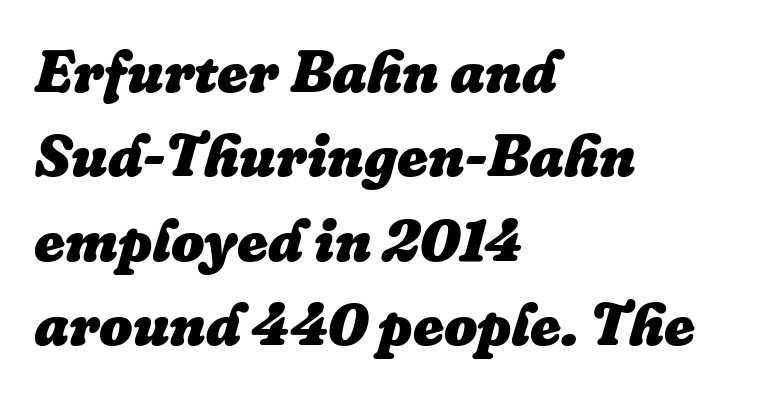
The image shows 59 px heavy type, italic (leaning right); set left-aligned, normal line spacing (1.43x), normal letter spacing, not underlined; low stroke contrast and a medium x-height.
